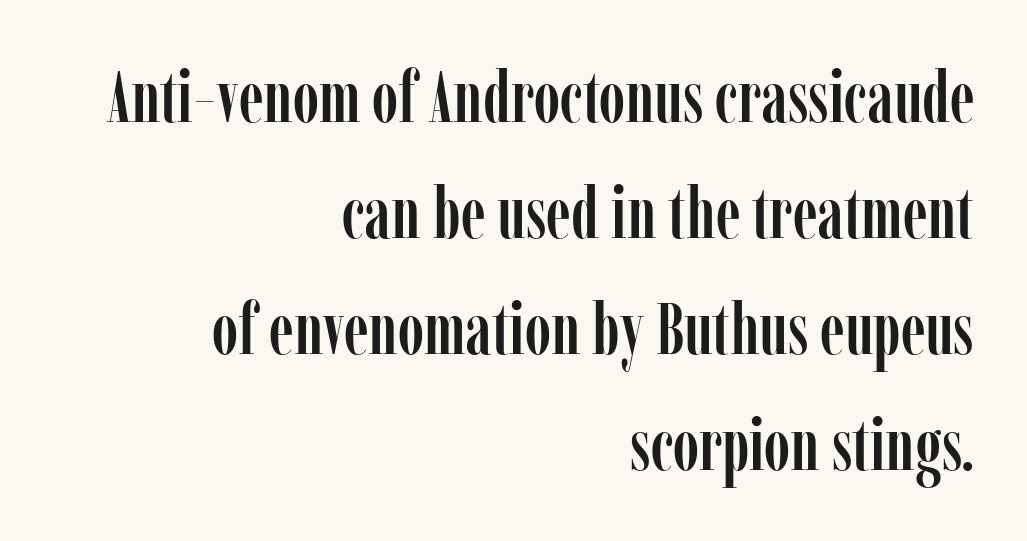
The specimen reads as upright at a glance. A flush-right, rag-left setting is used for this passage. The string is rendered with underlining switched off. These lines keep a tight, regular rhythm from letter to letter.
